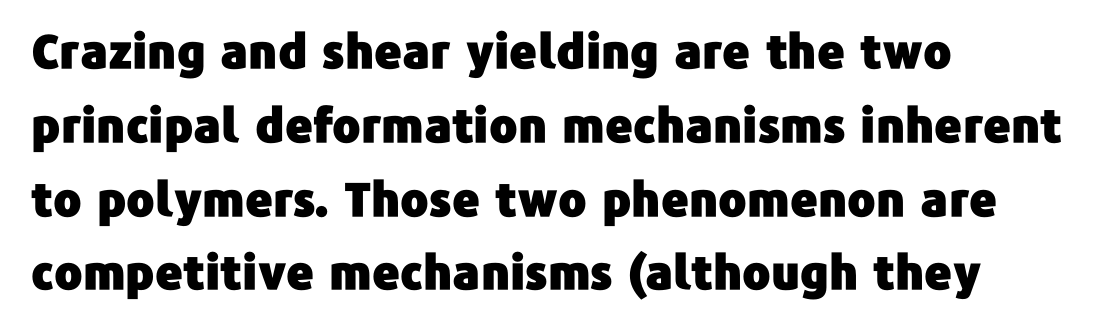
Posture: upright roman. A typesetter would call this proportional, since set widths differ per character. Each row of text sits above clean, open space. The font family rendered here belongs to the sans-serif group. Here the glyphs are tracked normally, forming tight word shapes. Interline gaps are of average width in this sample.
